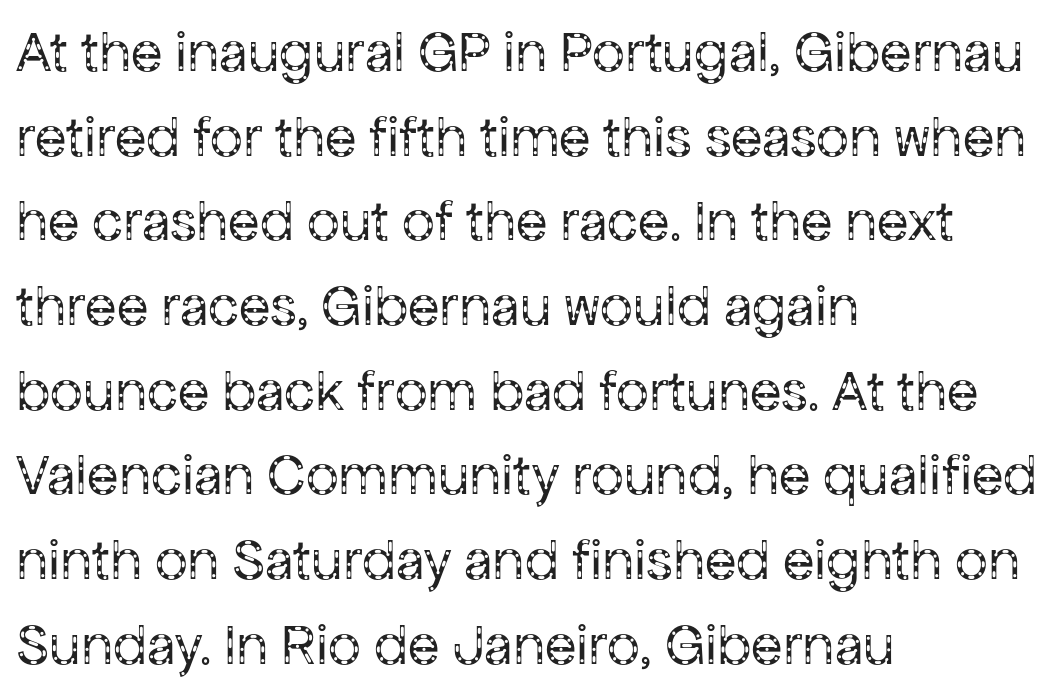
{"serif": "no", "italic": "no", "bold": "no", "weight": "regular", "width": "normal", "stroke_contrast": "low", "x_height": "medium", "monospaced": "no", "underline": "no", "align": "left", "line_spacing": "normal", "line_spacing_ratio": 1.46, "letter_spacing": "normal", "letter_spacing_em": 0.0, "glyph_px": 58}
